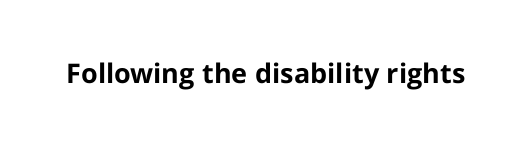
Q: Is the text bold? A: Yes.
Q: Is the text italic (slanted)? A: No, it is upright.
Q: Is the text underlined? A: No.
Q: Is the spacing between letters normal or unusually wide? A: Normal.
